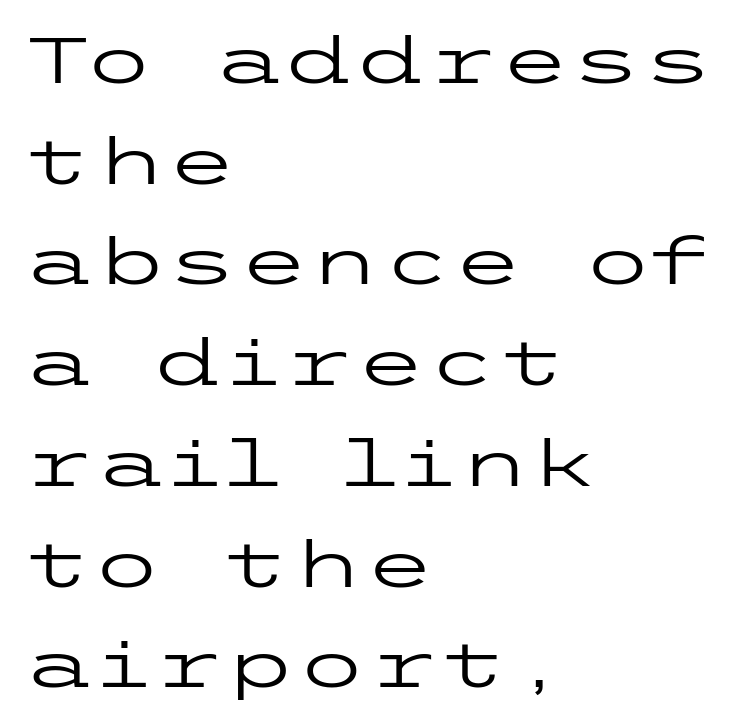
The image shows 65 px regular-weight, wide sans-serif type, upright; set left-aligned, normal line spacing (1.55x), normal letter spacing, not underlined; low stroke contrast and a medium x-height.
